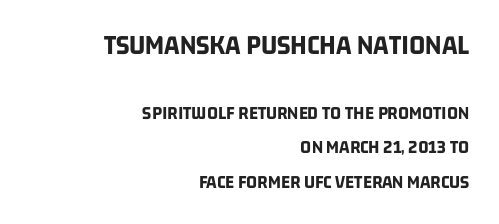
{"serif": "no", "bold": "yes", "weight": "bold", "width": "condensed", "stroke_contrast": "low", "x_height": "large", "monospaced": "no", "underline": "no", "align": "right", "line_spacing_ratio": 1.81, "letter_spacing": "normal", "letter_spacing_em": 0.0, "larger_block": "first", "size_ratio": 1.47, "glyph_px": 28}
